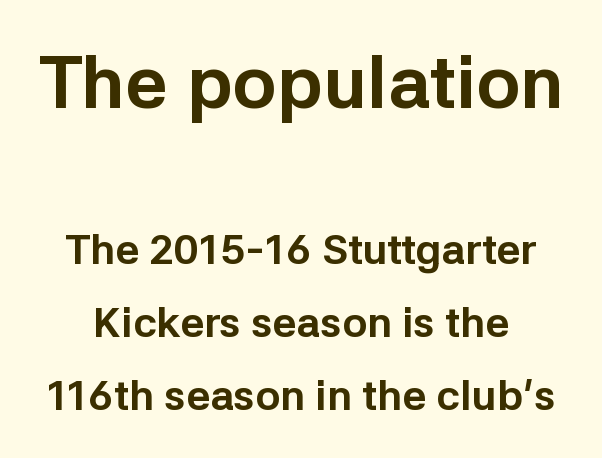
The designer went with a sans here, leaving each stem footless. Style check: upright. Emphasis by weight is at full strength: bold. Larger block? The one above; the one below is distinctly smaller.
